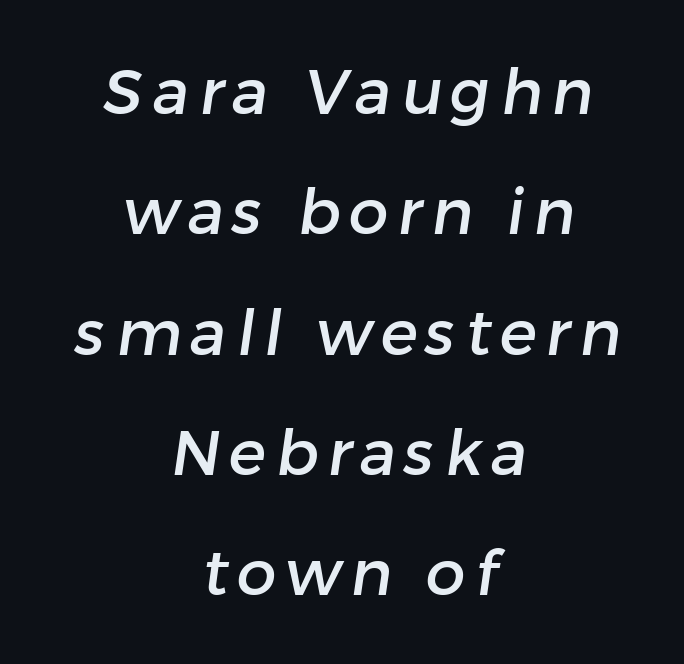
Only glyphs here, with clear space below each row. A typesetter would label this face a sans. Line starts and ends both wander, symmetrically. Vertical spacing — loose. Think of a printed novel: that variable character pitch is what you see here.
